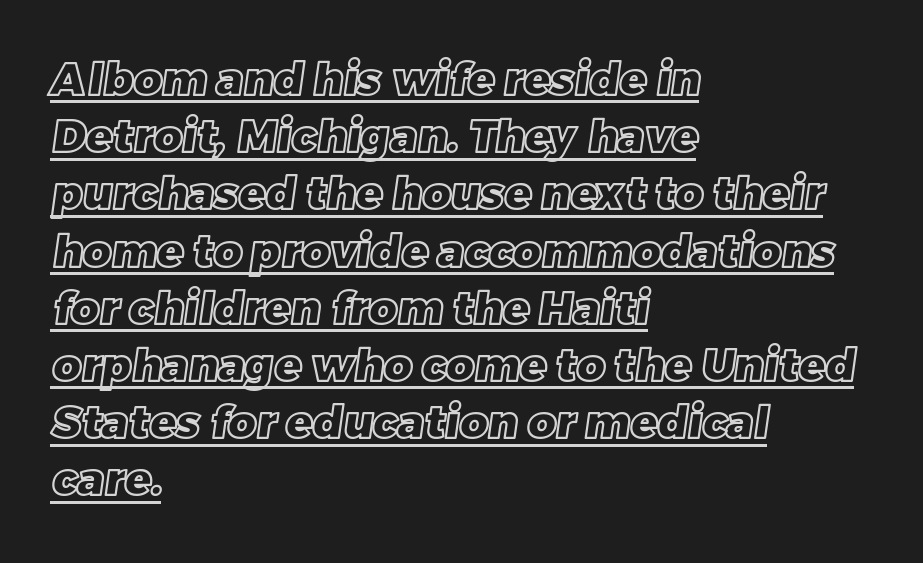
The image shows 44 px text type; set left-aligned, normal line spacing (1.3x), normal letter spacing, underlined; a large x-height.
